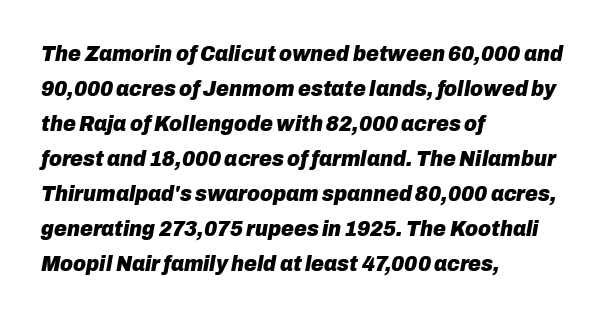
The image shows 22 px bold type, italic (leaning right); set left-aligned, normal line spacing (1.59x), normal letter spacing, not underlined.
